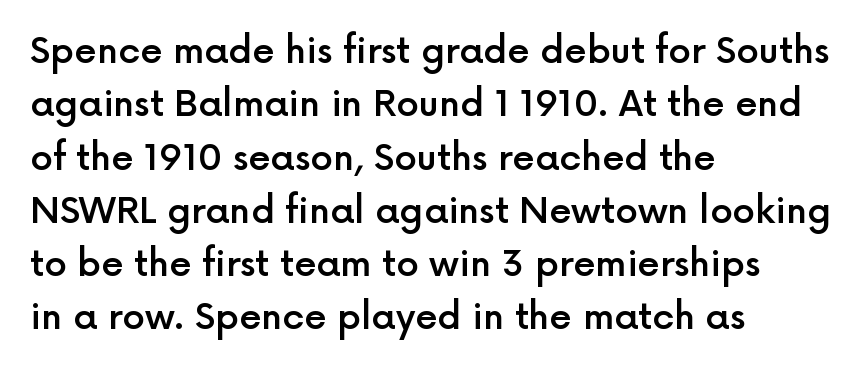
The setting favours the left margin, as ordinary paragraphs usually do. Do the characters align in a grid? No, the font is proportional. Check the space under the baseline: it is left empty. How are the letters spaced? Ordinarily, with no added tracking.
